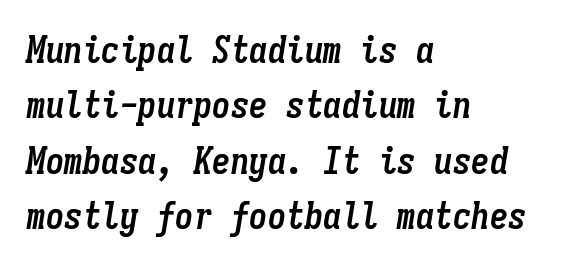
The image shows 37 px semibold, condensed type, italic (leaning right), monospaced; set left-aligned, normal line spacing (1.5x), normal letter spacing, not underlined; low stroke contrast and a medium x-height.
